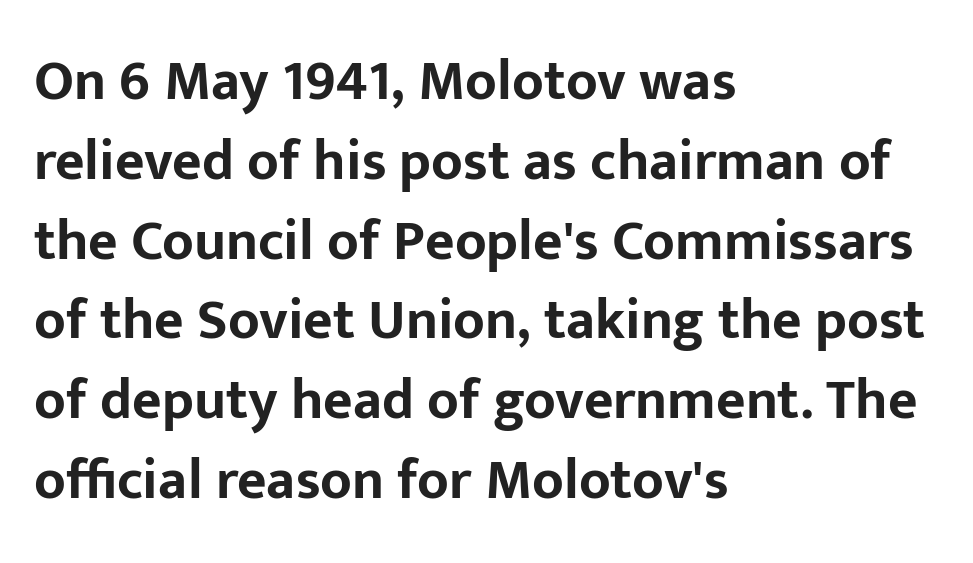
{"serif": "no", "italic": "no", "bold": "yes", "weight": "bold", "width": "normal", "stroke_contrast": "low", "x_height": "medium", "monospaced": "no", "underline": "no", "align": "left", "line_spacing": "normal", "line_spacing_ratio": 1.4, "letter_spacing": "normal", "letter_spacing_em": 0.0, "glyph_px": 57}
